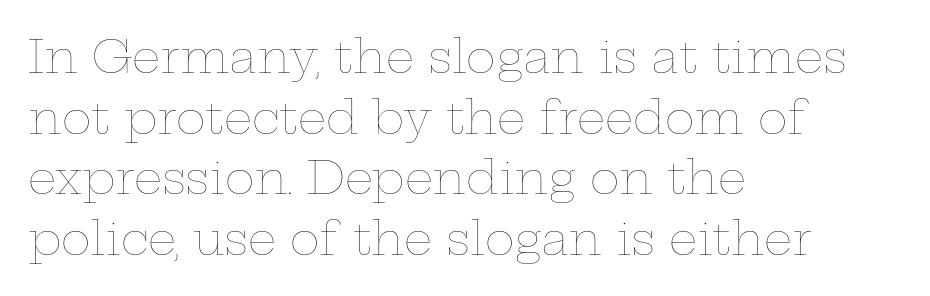
Words float on clear page, feet unadorned. The axis of the letterforms is exactly vertical. The letters advance in unequal steps, a hallmark of proportional type. This rendering uses left alignment, leaving the right contour irregular.
